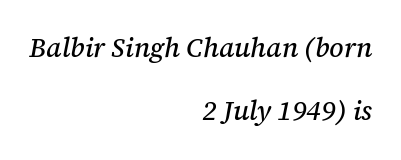
Q: Is the text italic (slanted)? A: Yes, it leans right by about 12 degrees.
Q: Is the text underlined? A: No.
Q: How is the paragraph aligned? A: Right-aligned.
Q: Is the spacing between letters normal or unusually wide? A: Normal.
Q: Is the spacing between lines tight, normal or loose? A: Loose.
